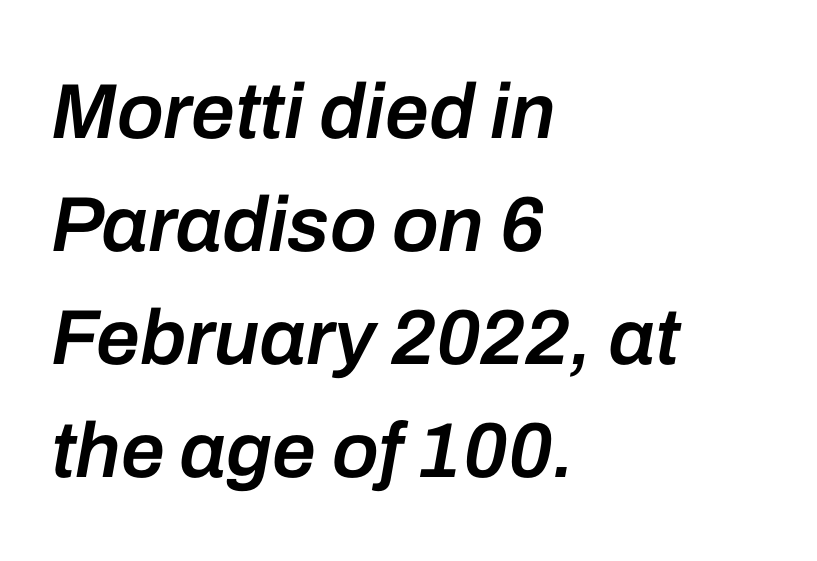
The image shows 78 px semibold type, italic (leaning right); set left-aligned, normal line spacing (1.45x), normal letter spacing, not underlined; low stroke contrast and a medium x-height.
